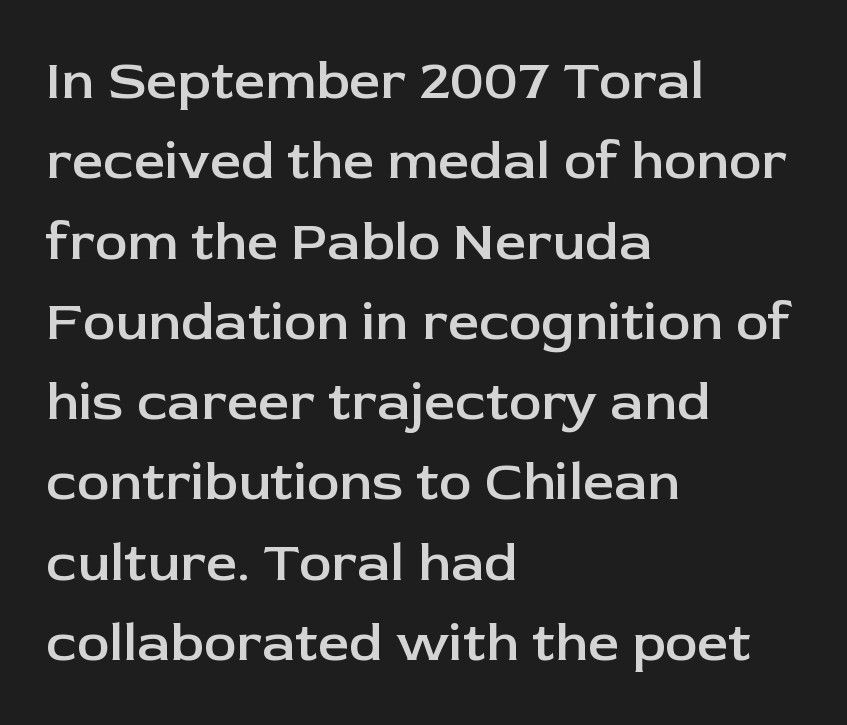
{"serif": "no", "italic": "no", "bold": "semi", "weight": "semibold", "width": "normal", "stroke_contrast": "low", "x_height": "medium", "monospaced": "no", "underline": "no", "align": "left", "line_spacing": "normal", "line_spacing_ratio": 1.46, "letter_spacing": "normal", "letter_spacing_em": 0.0, "glyph_px": 55}
